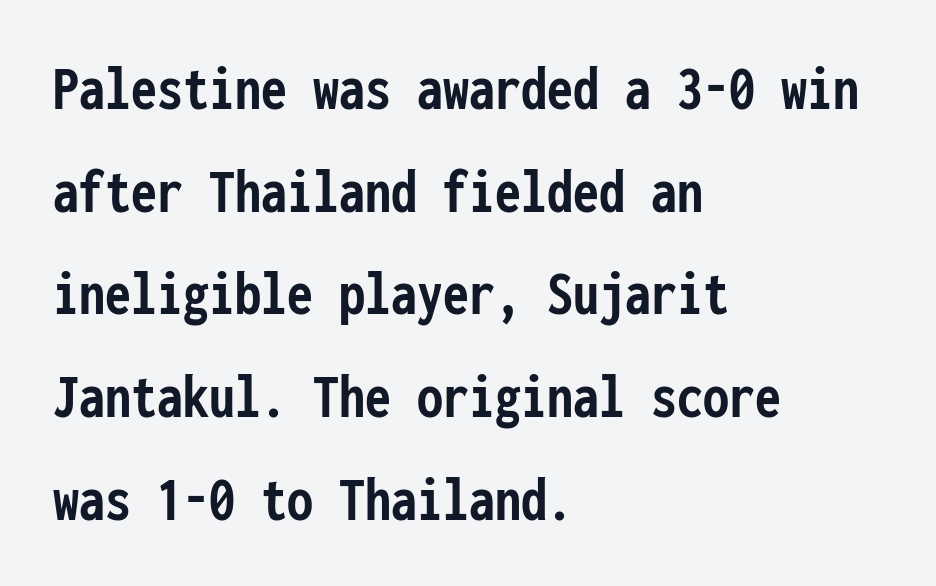
The image shows 65 px semibold, condensed sans-serif type, upright, monospaced; set left-aligned, normal line spacing (1.58x), normal letter spacing, not underlined; low stroke contrast and a medium x-height.
